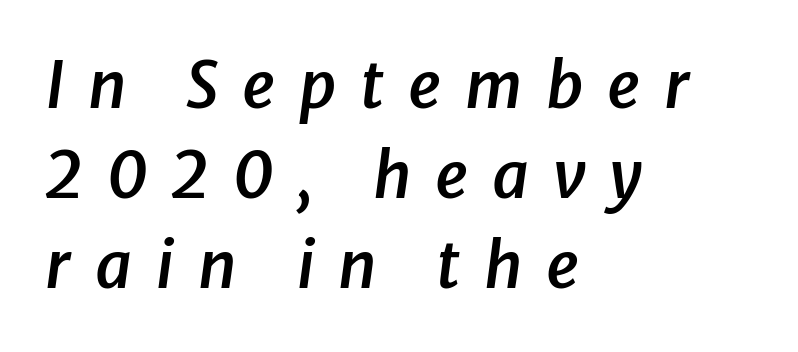
The image shows 64 px semibold type, italic (leaning right); set left-aligned, normal line spacing (1.41x), unusually wide letter spacing (+0.37 em), not underlined; low stroke contrast and a medium x-height.
